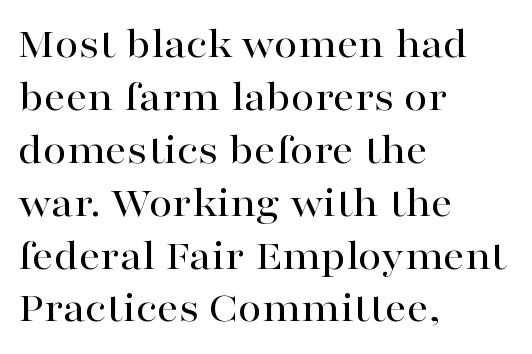
{"serif": "yes", "italic": "no", "width": "wide", "stroke_contrast": "high", "x_height": "medium", "monospaced": "no", "underline": "no", "align": "left", "line_spacing_ratio": 1.23, "letter_spacing": "normal", "letter_spacing_em": 0.0, "glyph_px": 43}
